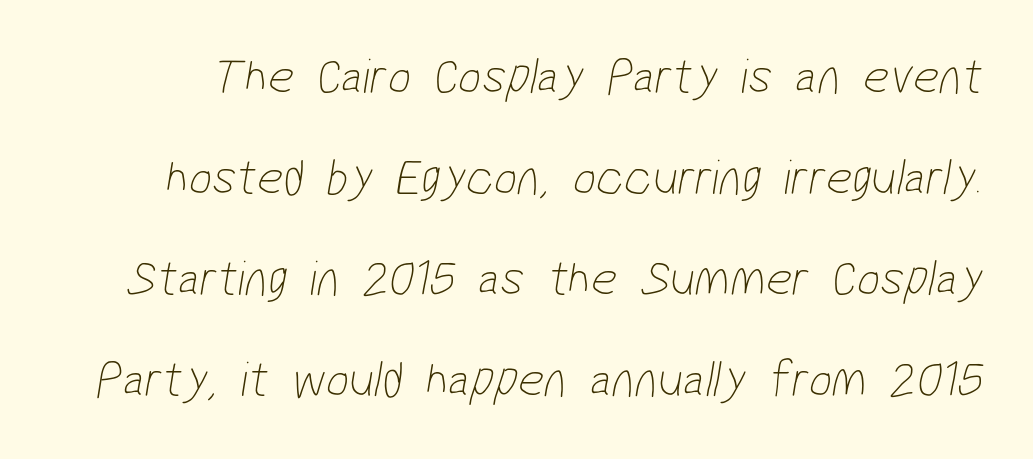
{"serif": "no", "bold": "no", "weight": "thin", "width": "condensed", "stroke_contrast": "low", "x_height": "medium", "monospaced": "no", "underline": "no", "line_spacing": "loose", "line_spacing_ratio": 1.98, "letter_spacing": "normal", "letter_spacing_em": 0.0, "glyph_px": 51}
